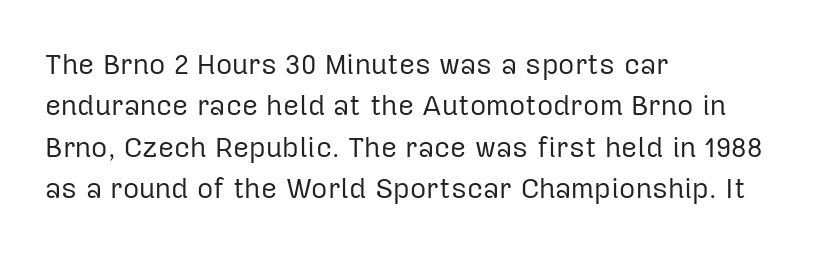
The image shows 28 px regular-weight sans-serif type, upright; set left-aligned, normal line spacing (1.48x), normal letter spacing, not underlined; low stroke contrast and a medium x-height.
